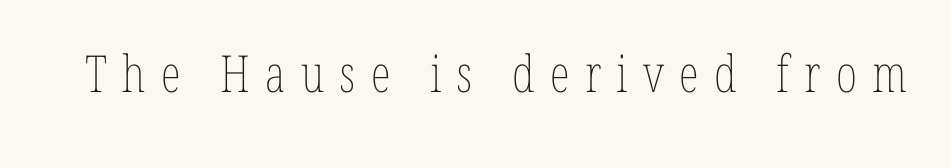
The image shows 51 px thin, condensed type, upright; set unusually wide letter spacing (+0.3 em), not underlined; low stroke contrast and a medium x-height.
